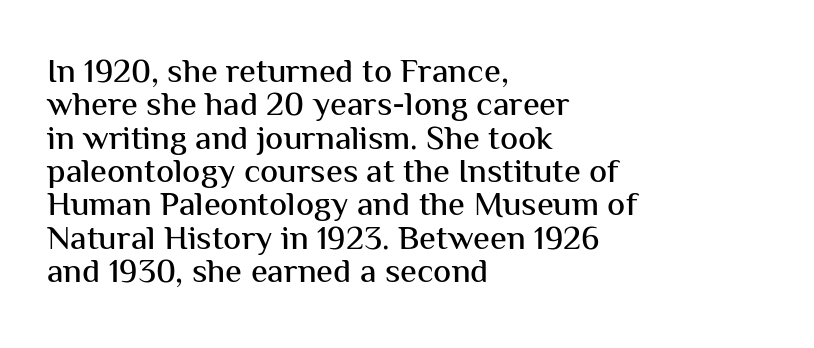
Q: Is the text italic (slanted)? A: No, it is upright.
Q: Is the typeface a serif or a sans-serif typeface? A: Sans-serif.
Q: Is the text underlined? A: No.
Q: How is the paragraph aligned? A: Left-aligned.
Q: Is the spacing between letters normal or unusually wide? A: Normal.
Q: Is the spacing between lines tight, normal or loose? A: Tight.
Q: Width (condensed, normal, or wide)? A: Normal.
Q: Stroke contrast? A: Medium.
Q: x-height? A: Medium.
Q: Monospaced? A: No.
